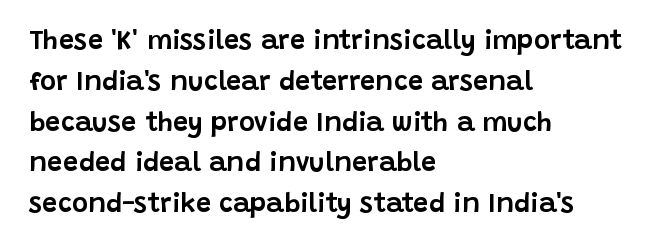
Q: Is the text italic (slanted)? A: No, it is upright.
Q: Is the text underlined? A: No.
Q: How is the paragraph aligned? A: Left-aligned.
Q: Is the spacing between letters normal or unusually wide? A: Normal.
Q: Is the spacing between lines tight, normal or loose? A: Normal.
